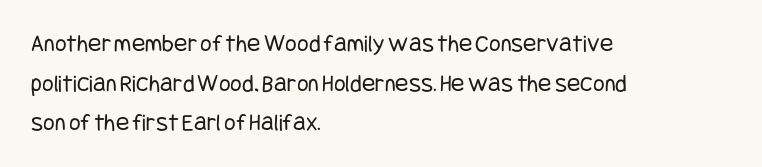
No italicization has been applied; the sample stays upright. Which margin do the lines hug? The left one — the right edge is uneven. Interline gaps are of average width in this sample. Descender tails drop into unmarked territory.
